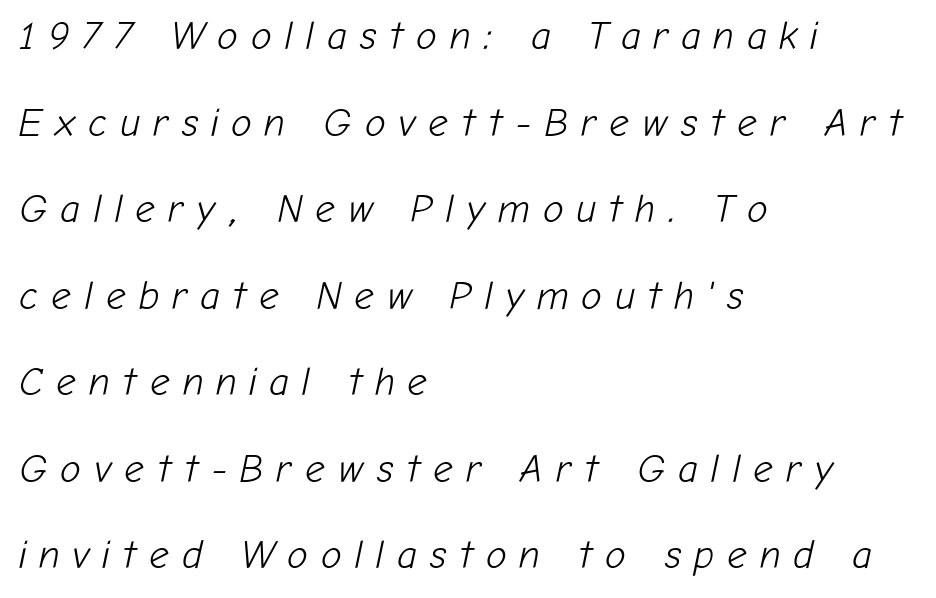
{"italic": "yes", "lean": "right", "slant_degrees": 12, "bold": "no", "weight": "light", "width": "normal", "stroke_contrast": "low", "x_height": "medium", "monospaced": "no", "underline": "no", "align": "left", "line_spacing": "loose", "line_spacing_ratio": 2.22, "letter_spacing": "wide", "letter_spacing_em": 0.32, "glyph_px": 39}
